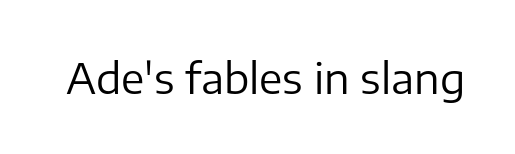
Q: Is the text bold? A: No.
Q: Is the text italic (slanted)? A: No, it is upright.
Q: Is the typeface a serif or a sans-serif typeface? A: Sans-serif.
Q: Is the text underlined? A: No.
Q: Is the spacing between letters normal or unusually wide? A: Normal.
Q: Width (condensed, normal, or wide)? A: Normal.
Q: Stroke contrast? A: Low.
Q: x-height? A: Medium.
Q: Monospaced? A: No.
